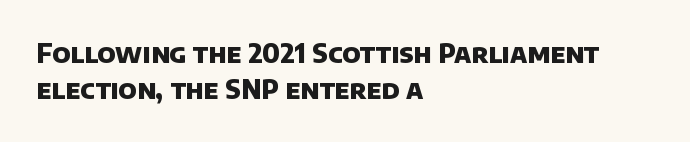
{"bold": "yes", "underline": "no", "align": "left", "line_spacing": "normal", "line_spacing_ratio": 1.39, "letter_spacing": "normal", "letter_spacing_em": 0.0, "glyph_px": 26}
